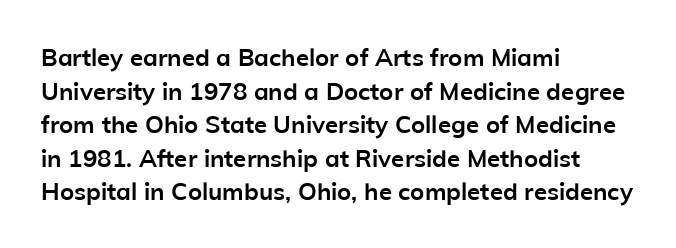
Any mark beneath the type? The region is blank. Regular leading. The face used here is rendered with its standard letterfit. These words are printed bold, with thick strokes throughout. Italic? Not at all — the glyphs are vertical. Left-aligned paragraph, ragged on the right.
